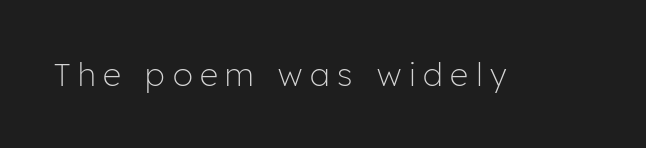
{"serif": "no", "italic": "no", "bold": "no", "weight": "light", "width": "normal", "stroke_contrast": "low", "x_height": "medium", "monospaced": "no", "underline": "no", "letter_spacing": "wide", "letter_spacing_em": 0.24, "glyph_px": 32}
